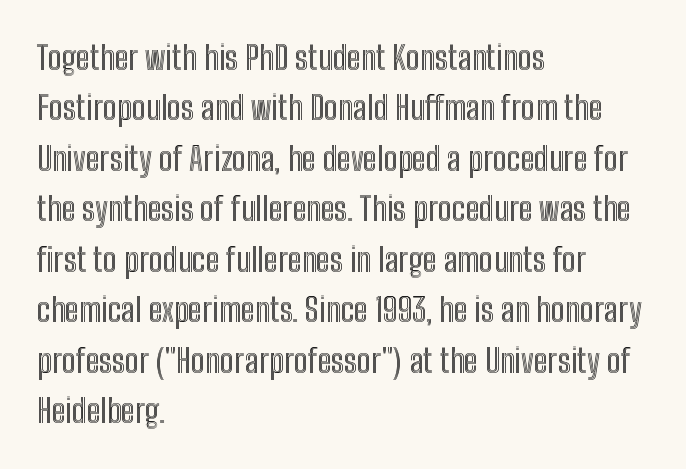
Q: Is the text italic (slanted)? A: No, it is upright.
Q: Is the text underlined? A: No.
Q: How is the paragraph aligned? A: Left-aligned.
Q: Is the spacing between letters normal or unusually wide? A: Normal.
Q: Is the spacing between lines tight, normal or loose? A: Normal.
Q: Width (condensed, normal, or wide)? A: Condensed.
Q: x-height? A: Medium.
Q: Monospaced? A: No.
